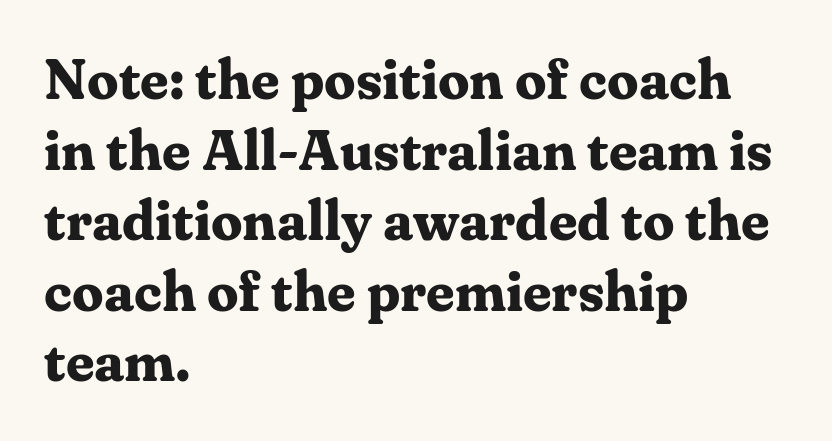
{"serif": "yes", "italic": "no", "bold": "yes", "weight": "bold", "width": "normal", "stroke_contrast": "medium", "x_height": "medium", "monospaced": "no", "underline": "no", "align": "left", "line_spacing": "normal", "line_spacing_ratio": 1.26, "letter_spacing": "normal", "letter_spacing_em": 0.0, "glyph_px": 56}
